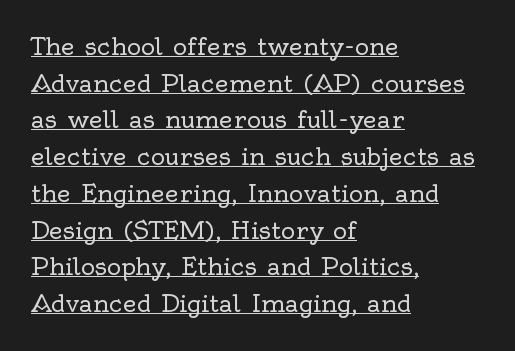
The image shows 24 px text type, upright; set left-aligned, normal line spacing (1.53x), normal letter spacing, underlined.
